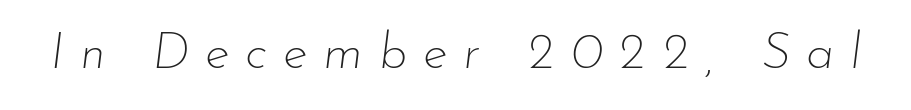
The string is rendered with underlining switched off. Style check: oblique. These lines are rendered in a variable-pitch font. The weight tops out at a normal text grade.
